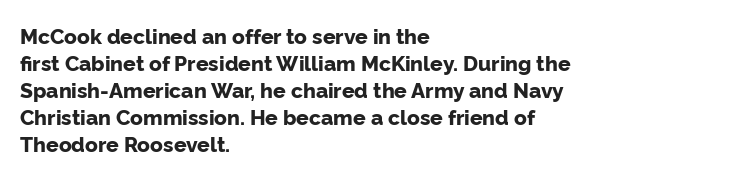
The image shows 21 px bold type, upright; set left-aligned, normal line spacing (1.28x), normal letter spacing, not underlined.
